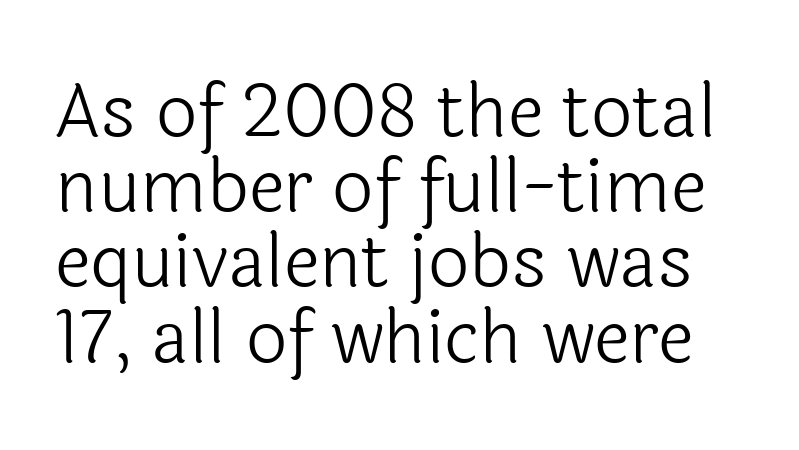
Notice how descenders almost collide with the ascenders below — that's tight leading. The face used here is a sans, in the tradition of grotesques and geometrics. It's the straight-up-and-down kind of type. The gap between lines stays unmarked. Varying glyph widths throughout — classic text-font behaviour. Is the stroke heavy? The answer is a plain regular-or-lighter.
